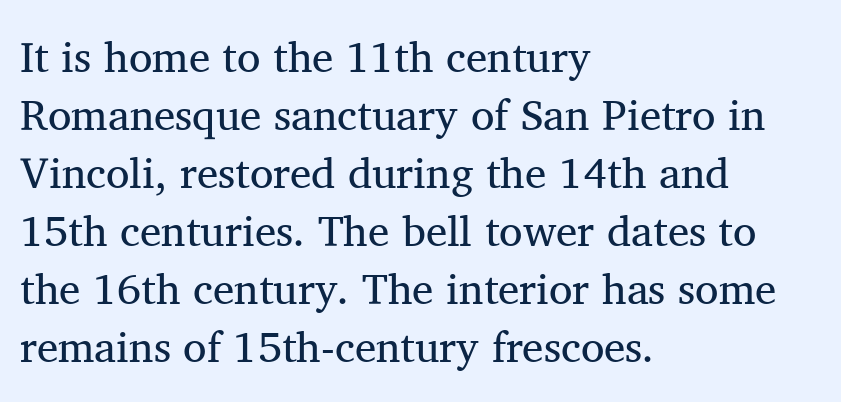
{"serif": "yes", "italic": "no", "bold": "no", "weight": "regular", "width": "normal", "stroke_contrast": "medium", "x_height": "medium", "monospaced": "no", "underline": "no", "align": "left", "line_spacing": "normal", "line_spacing_ratio": 1.35, "letter_spacing": "normal", "letter_spacing_em": 0.0, "glyph_px": 43}
